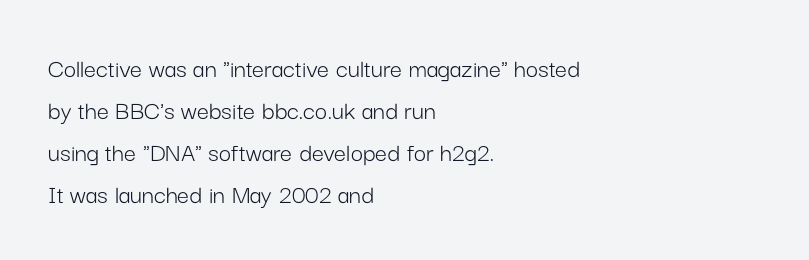
Each new line begins a customary step beneath the previous one. The passage shown is not underscored anywhere. Weight: not bold — regular or lighter. Nope, not italic — everything's standing straight. A classic flush-left, rag-right setting is used for this passage.
